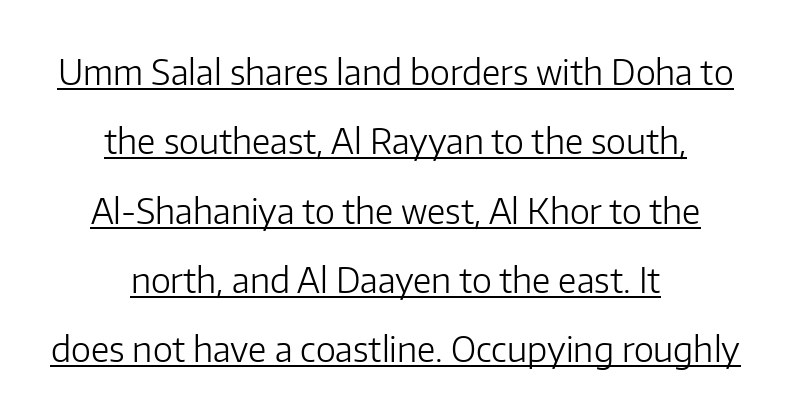
Q: Is the text bold? A: No.
Q: Is the text italic (slanted)? A: No, it is upright.
Q: Is the typeface a serif or a sans-serif typeface? A: Sans-serif.
Q: Is the text underlined? A: Yes.
Q: How is the paragraph aligned? A: Centered.
Q: Is the spacing between letters normal or unusually wide? A: Normal.
Q: Is the spacing between lines tight, normal or loose? A: Loose.
Q: Width (condensed, normal, or wide)? A: Normal.
Q: Stroke contrast? A: Low.
Q: x-height? A: Medium.
Q: Monospaced? A: No.
